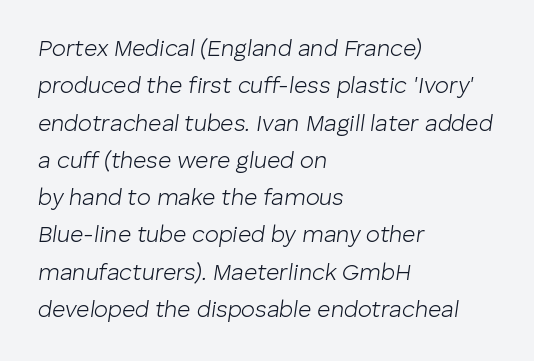
The image shows 23 px text type, italic (leaning right); set left-aligned, normal line spacing (1.62x), normal letter spacing, not underlined.
